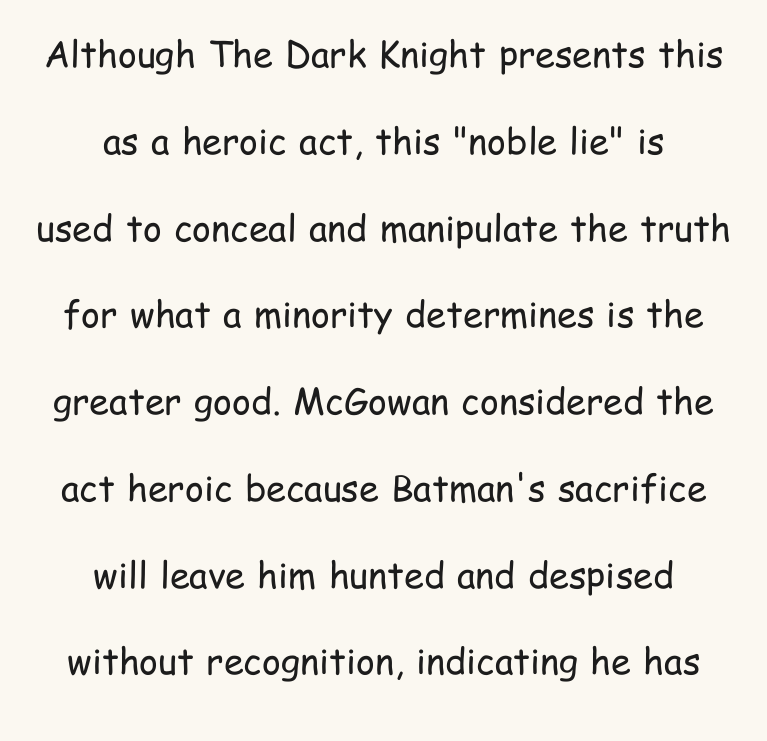
Q: Is the text bold? A: No.
Q: Is the text italic (slanted)? A: No, it is upright.
Q: Is the typeface a serif or a sans-serif typeface? A: Sans-serif.
Q: Is the text underlined? A: No.
Q: How is the paragraph aligned? A: Centered.
Q: Is the spacing between letters normal or unusually wide? A: Normal.
Q: Is the spacing between lines tight, normal or loose? A: Loose.
Q: Width (condensed, normal, or wide)? A: Condensed.
Q: Stroke contrast? A: Low.
Q: x-height? A: Medium.
Q: Monospaced? A: No.
